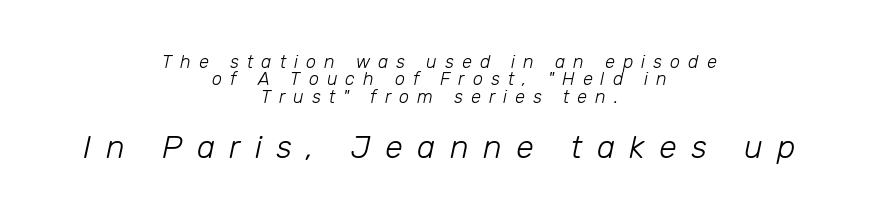
Q: Is the text bold? A: No.
Q: Is the text italic (slanted)? A: Yes, it leans right by about 12 degrees.
Q: Is the text underlined? A: No.
Q: How is the paragraph aligned? A: Centered.
Q: Is the spacing between letters normal or unusually wide? A: Unusually wide.
Q: Is the spacing between lines tight, normal or loose? A: Tight.
Q: Which block of text is set in a larger size, the first (top) or the second (bottom)? A: The second (bottom) one.
Q: Width (condensed, normal, or wide)? A: Normal.
Q: Stroke contrast? A: Low.
Q: x-height? A: Medium.
Q: Monospaced? A: No.
